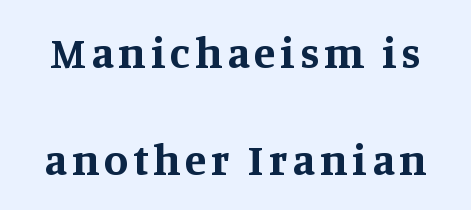
The image shows 44 px bold serif type, upright; set loose line spacing (2.43x), not underlined; medium stroke contrast and a large x-height.
